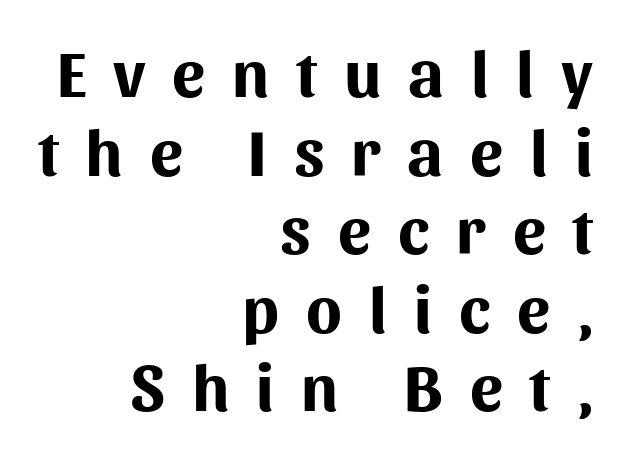
The passage shown is emphatically bold. You can tell it's not italic because the verticals are truly vertical. The space beneath each line is pristine and unruled. The text block is weighted toward the right margin, trailing off unevenly leftward.
